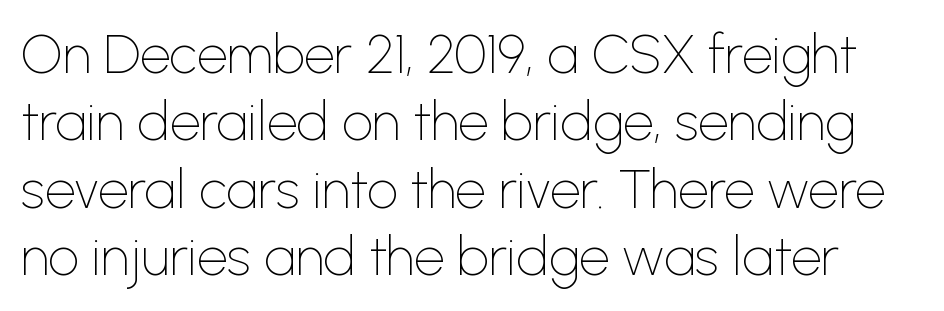
No extra tracking has been applied to these lines. A normal amount of white space separates one row of letters from the next. These lines are rendered in a variable-pitch font. Stems here are at most as thick as an everyday book face. The space beneath each line is pristine and unruled. The type family on display is of the sans-serif kind.
